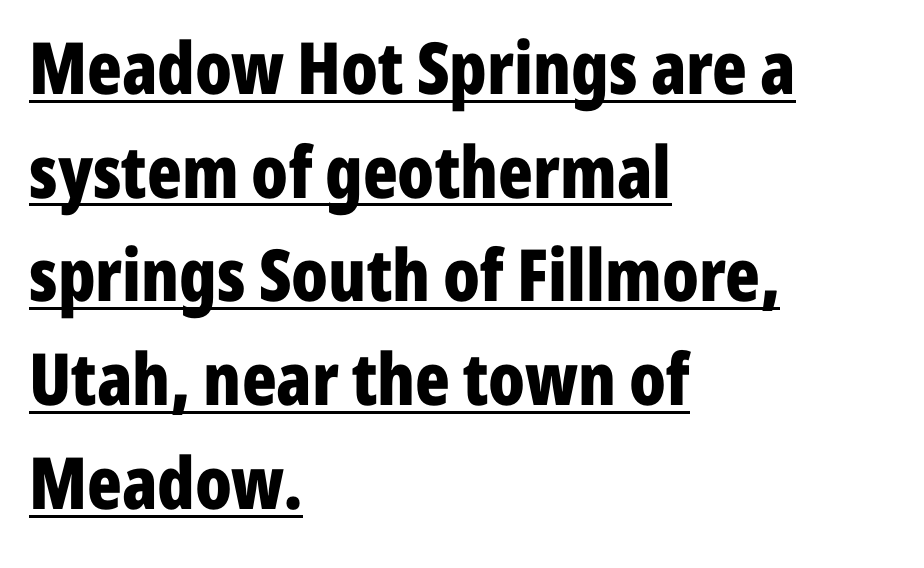
Q: Is the text bold? A: Yes.
Q: Is the text italic (slanted)? A: No, it is upright.
Q: Is the typeface a serif or a sans-serif typeface? A: Sans-serif.
Q: Is the text underlined? A: Yes.
Q: How is the paragraph aligned? A: Left-aligned.
Q: Is the spacing between letters normal or unusually wide? A: Normal.
Q: Is the spacing between lines tight, normal or loose? A: Normal.
Q: Width (condensed, normal, or wide)? A: Condensed.
Q: Stroke contrast? A: Low.
Q: x-height? A: Medium.
Q: Monospaced? A: No.
